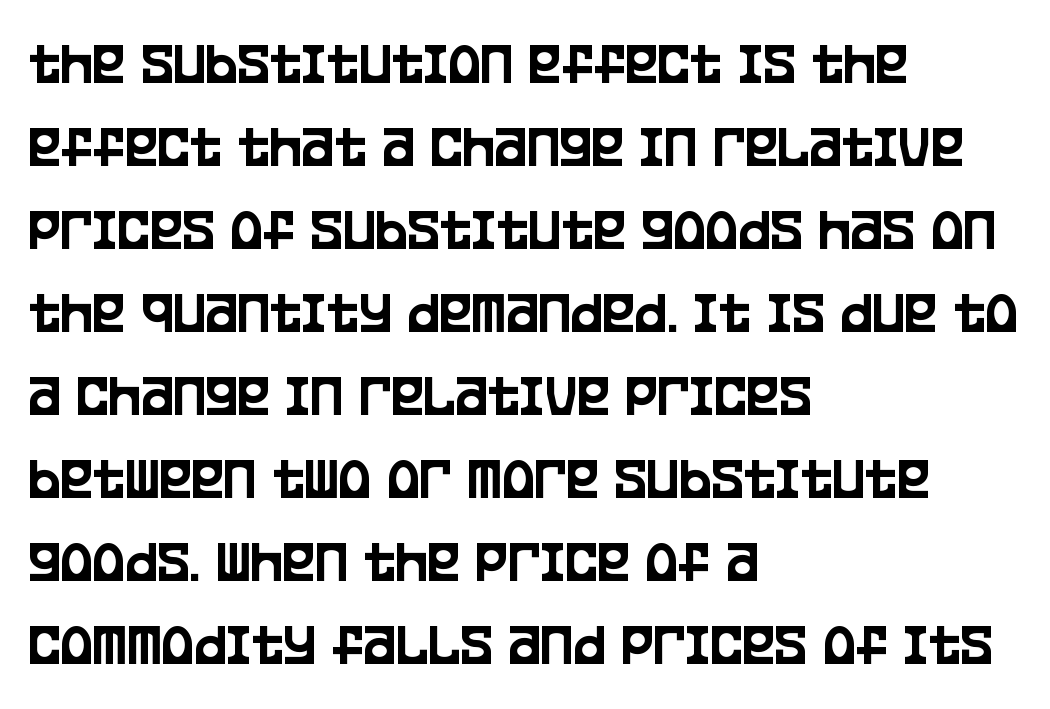
Q: Is the text italic (slanted)? A: No, it is upright.
Q: Is the typeface a serif or a sans-serif typeface? A: Sans-serif.
Q: Is the text underlined? A: No.
Q: How is the paragraph aligned? A: Left-aligned.
Q: Is the spacing between letters normal or unusually wide? A: Normal.
Q: Is the spacing between lines tight, normal or loose? A: Normal.
Q: Width (condensed, normal, or wide)? A: Condensed.
Q: Stroke contrast? A: Low.
Q: x-height? A: Large.
Q: Monospaced? A: No.
